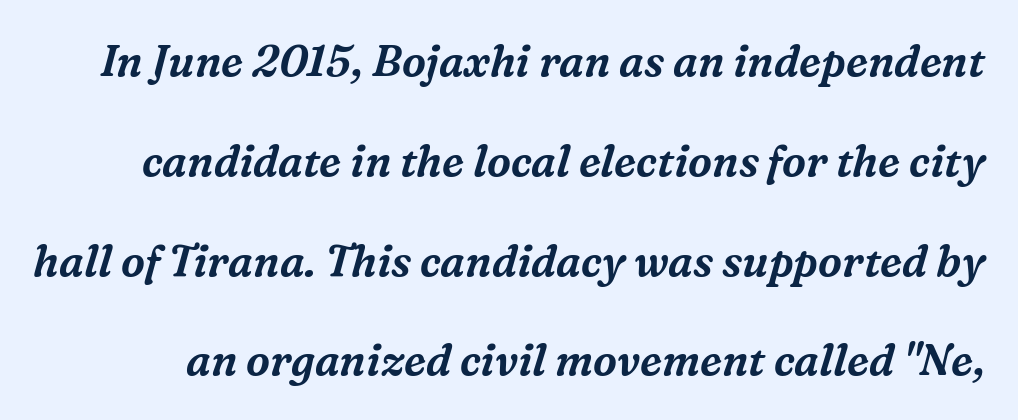
{"serif": "yes", "italic": "yes", "lean": "right", "slant_degrees": 16, "width": "normal", "stroke_contrast": "medium", "x_height": "medium", "monospaced": "no", "underline": "no", "line_spacing": "loose", "line_spacing_ratio": 2.32, "letter_spacing": "normal", "letter_spacing_em": 0.0, "glyph_px": 43}
